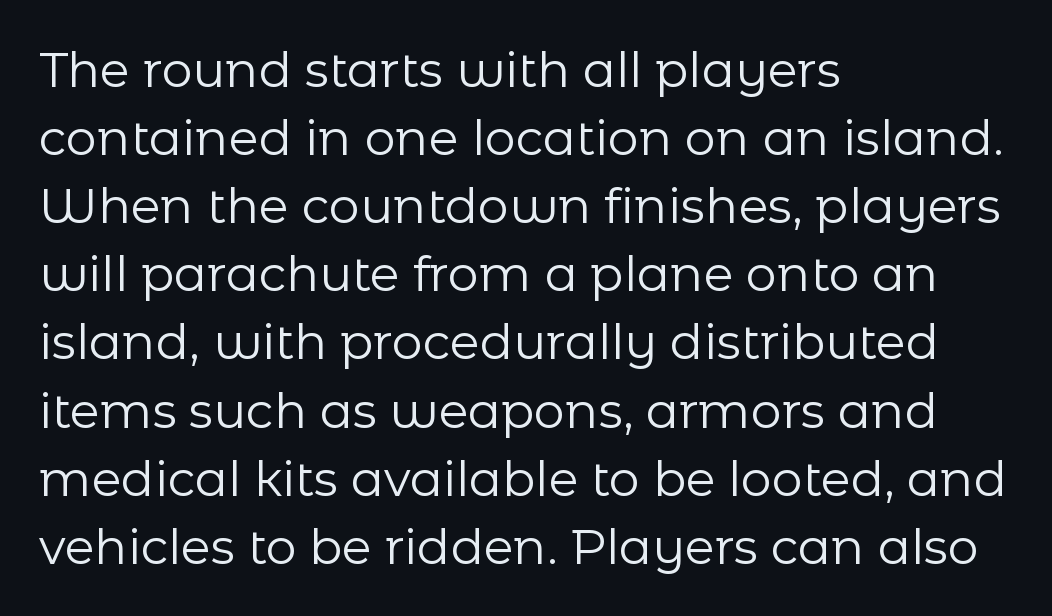
Line starts are locked; line ends wander. Words float on clear page, feet unadorned. Stroke thickness stays within the range of a standard reading face or lighter. Do the characters align in a grid? No, the font is proportional. The rendering uses a moderate line-height, typical for paragraphs.
